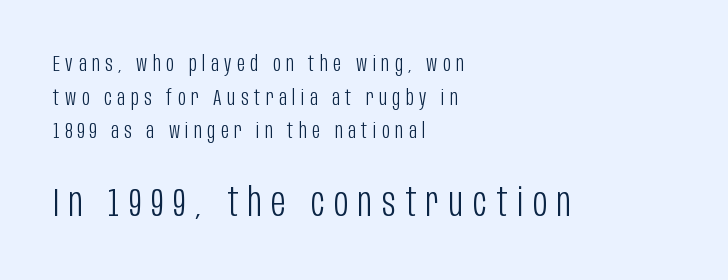
{"serif": "no", "italic": "no", "bold": "no", "weight": "light", "width": "condensed", "stroke_contrast": "low", "x_height": "large", "monospaced": "no", "underline": "no", "align": "left", "line_spacing": "normal", "line_spacing_ratio": 1.53, "letter_spacing": "wide", "letter_spacing_em": 0.25, "larger_block": "second", "size_ratio": 1.77, "glyph_px": 39}
